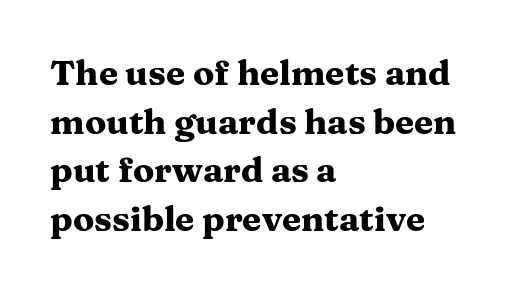
{"serif": "yes", "italic": "no", "bold": "yes", "weight": "heavy", "width": "wide", "stroke_contrast": "medium", "x_height": "medium", "monospaced": "no", "underline": "no", "align": "left", "line_spacing": "normal", "line_spacing_ratio": 1.39, "letter_spacing": "normal", "letter_spacing_em": 0.0, "glyph_px": 35}
